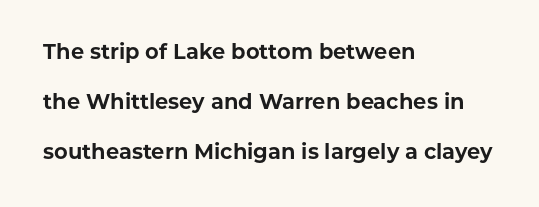
Q: Is the text bold? A: Yes.
Q: Is the text italic (slanted)? A: No, it is upright.
Q: Is the text underlined? A: No.
Q: How is the paragraph aligned? A: Left-aligned.
Q: Is the spacing between letters normal or unusually wide? A: Normal.
Q: Is the spacing between lines tight, normal or loose? A: Loose.
